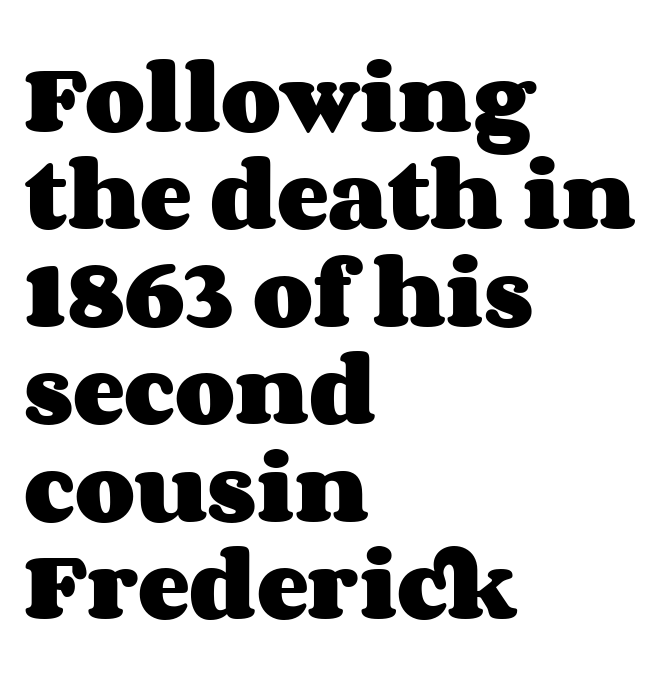
Q: Is the text bold? A: Yes.
Q: Is the text italic (slanted)? A: No, it is upright.
Q: Is the text underlined? A: No.
Q: How is the paragraph aligned? A: Left-aligned.
Q: Is the spacing between letters normal or unusually wide? A: Normal.
Q: Is the spacing between lines tight, normal or loose? A: Normal.
Q: Width (condensed, normal, or wide)? A: Wide.
Q: Stroke contrast? A: Medium.
Q: x-height? A: Large.
Q: Monospaced? A: No.
